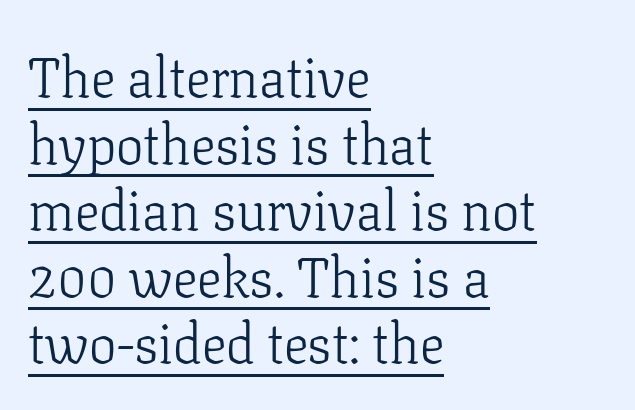
Alignment: flush left. The face looks like a standard text weight, possibly lighter. The string is rendered with underlining switched on. Font category for this specimen: serif.
